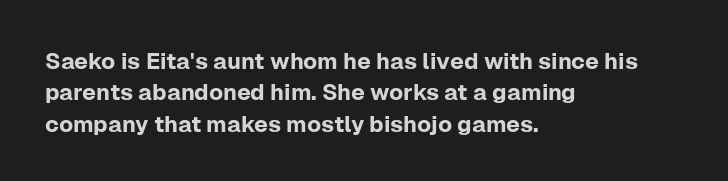
The image shows 23 px text type, upright; set left-aligned, normal line spacing (1.36x), normal letter spacing, not underlined.
